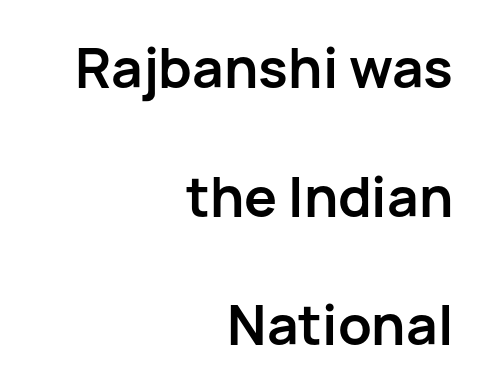
Do the characters align in a grid? No, the font is proportional. Check where the strokes stop: nothing finishes them off — pure sans. The letters sit at their default tracking, neither squeezed nor spread. Typesetter's note: full bold, strokes at maximum text heaviness. Line endings align vertically; line beginnings do not. Rows of type keep a wide berth in the vertical direction.
